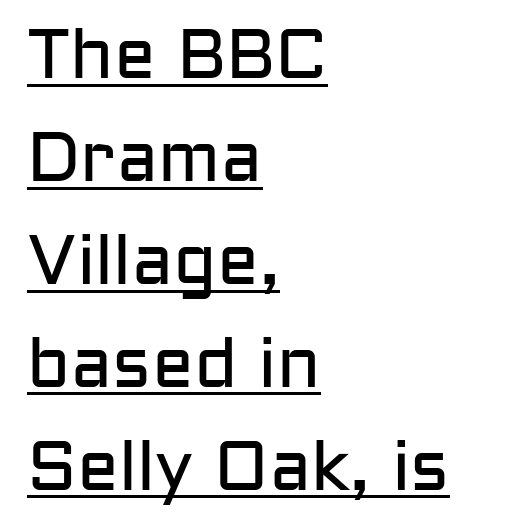
The setting favours the left margin, as ordinary paragraphs usually do. Regarding serifs, this sample does without them. Weight: regular or lighter. Upright lettering throughout.
